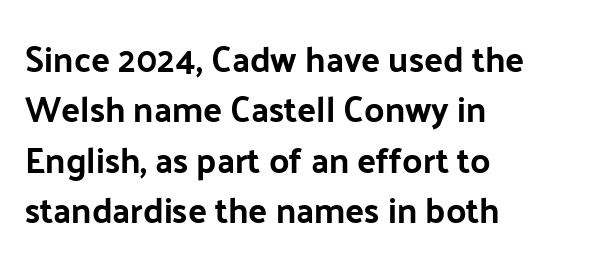
The image shows 35 px bold sans-serif type, upright; set left-aligned, normal line spacing (1.44x), normal letter spacing, not underlined; low stroke contrast and a medium x-height.
